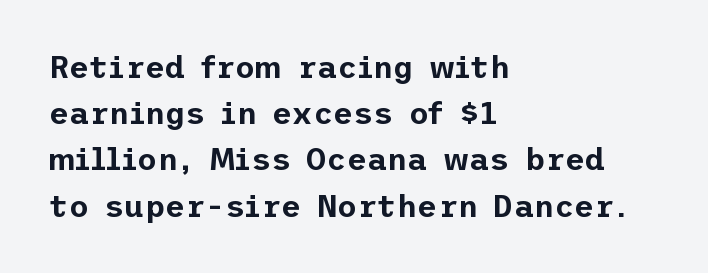
A typesetter would mark this as roman, not italic. Notice how the passage keeps a crisp vertical edge on the left only. Letter spacing: default. This sample keeps an unexceptional amount of space between lines. Nope, no serifs anywhere on these letters.
